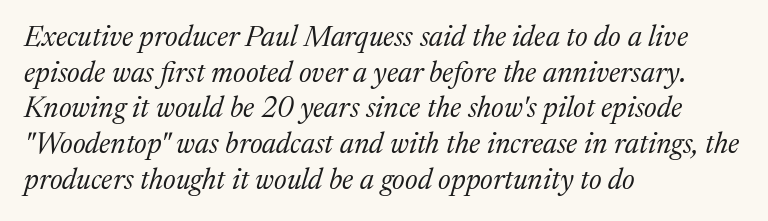
The image shows 29 px regular-weight serif type, italic (leaning right); set left-aligned, line spacing 1.23x, normal letter spacing, not underlined; medium stroke contrast and a medium x-height.
